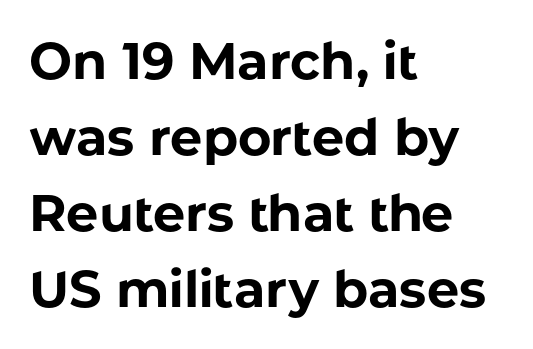
{"serif": "no", "italic": "no", "bold": "yes", "weight": "bold", "width": "normal", "stroke_contrast": "low", "x_height": "medium", "monospaced": "no", "underline": "no", "align": "left", "line_spacing": "normal", "line_spacing_ratio": 1.49, "letter_spacing": "normal", "letter_spacing_em": 0.0, "glyph_px": 51}
